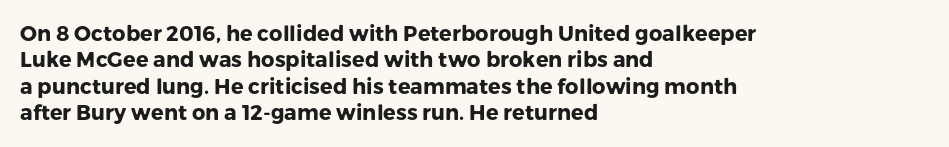
Q: Is the text bold? A: Yes.
Q: Is the text italic (slanted)? A: No, it is upright.
Q: Is the text underlined? A: No.
Q: How is the paragraph aligned? A: Left-aligned.
Q: Is the spacing between letters normal or unusually wide? A: Normal.
Q: Is the spacing between lines tight, normal or loose? A: Normal.
